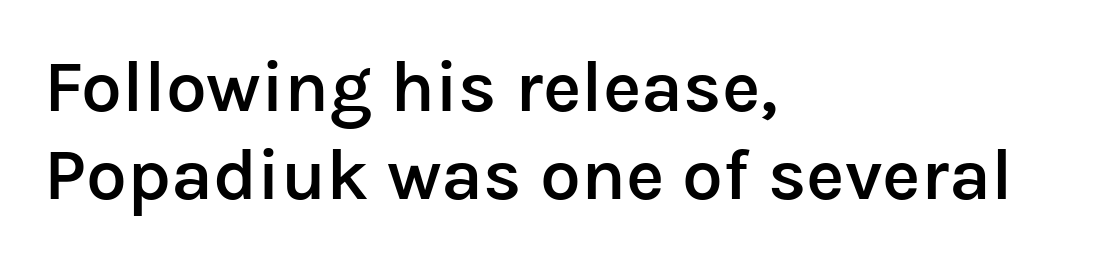
Short note: letters normally spaced. Left-aligned paragraph, ragged on the right. Varying glyph widths throughout — classic text-font behaviour. The axis of the letterforms is exactly vertical. Typographically, this falls in the sans-serif category. Slightly chunky letters — semibold, I'd say, not full bold.
